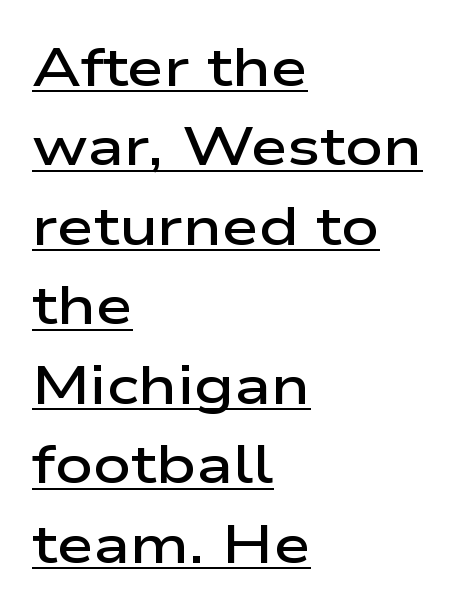
The words here are underlined. These lines carry some extra weight — a demibold, not a full bold. Regarding leading, the lines here are spaced in the standard way. Proportional: the letters do not fall into vertical columns. Nothing unusual about the tracking: characters are spaced as the font intends. The passage shown is typeset with a sans-serif family.
